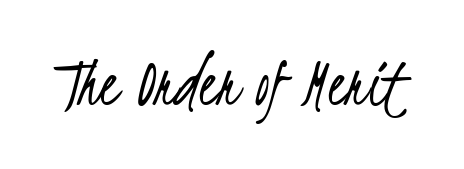
Q: Is the text bold? A: No.
Q: Is the typeface a serif or a sans-serif typeface? A: Sans-serif.
Q: Is the text underlined? A: No.
Q: Is the spacing between letters normal or unusually wide? A: Normal.
Q: Width (condensed, normal, or wide)? A: Condensed.
Q: Stroke contrast? A: Low.
Q: x-height? A: Small.
Q: Monospaced? A: No.
